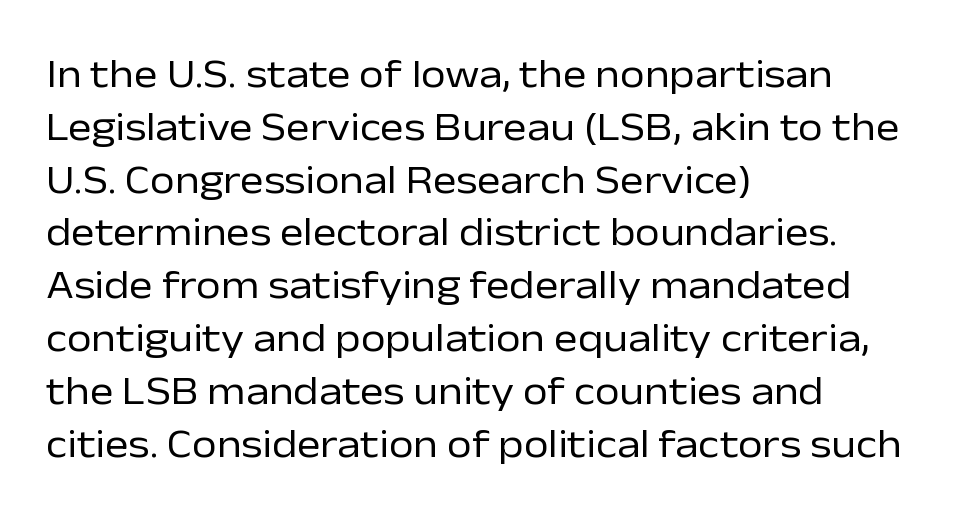
The image shows 40 px regular-weight sans-serif type, upright; set left-aligned, normal line spacing (1.32x), normal letter spacing, not underlined; low stroke contrast and a medium x-height.
